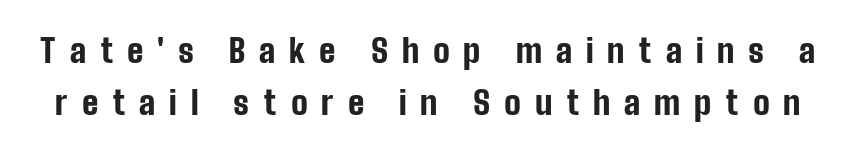
Proportional: the letters do not fall into vertical columns. Descender tails drop into unmarked territory. This rendering widens character spacing well past its baseline value. When letters stand straight like this, we call the style roman or upright.
